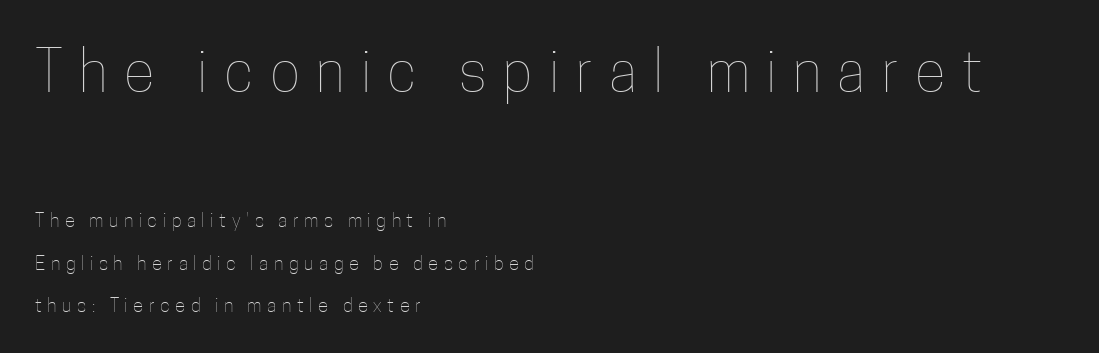
Q: Is the text bold? A: No.
Q: Is the text italic (slanted)? A: No, it is upright.
Q: Is the text underlined? A: No.
Q: How is the paragraph aligned? A: Left-aligned.
Q: Is the spacing between letters normal or unusually wide? A: Unusually wide.
Q: Is the spacing between lines tight, normal or loose? A: Loose.
Q: Which block of text is set in a larger size, the first (top) or the second (bottom)? A: The first (top) one.
Q: Width (condensed, normal, or wide)? A: Condensed.
Q: Stroke contrast? A: Low.
Q: x-height? A: Medium.
Q: Monospaced? A: No.
